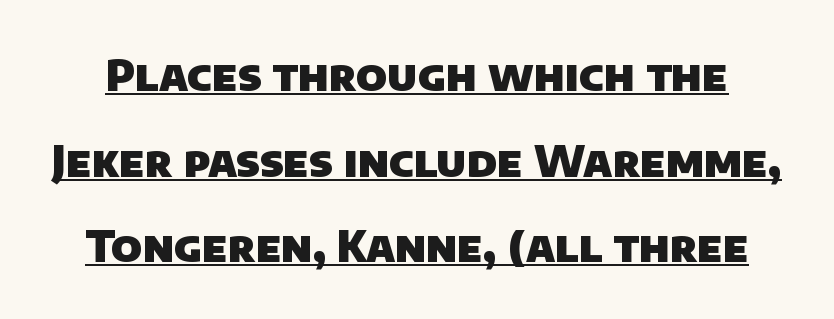
The image shows 43 px heavy sans-serif type; set loose line spacing (1.99x), normal letter spacing, underlined; low stroke contrast and a large x-height.
